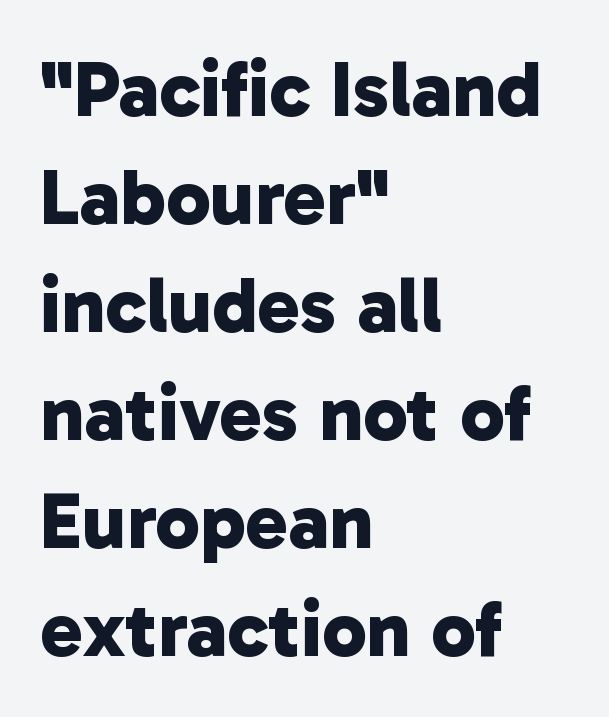
Q: Is the text bold? A: Yes.
Q: Is the typeface a serif or a sans-serif typeface? A: Sans-serif.
Q: Is the text underlined? A: No.
Q: How is the paragraph aligned? A: Left-aligned.
Q: Is the spacing between letters normal or unusually wide? A: Normal.
Q: Is the spacing between lines tight, normal or loose? A: Normal.
Q: Width (condensed, normal, or wide)? A: Normal.
Q: Stroke contrast? A: Low.
Q: x-height? A: Medium.
Q: Monospaced? A: No.
